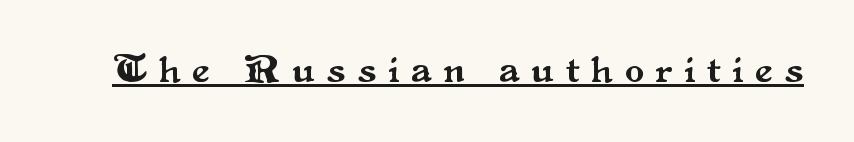
The image shows 39 px serif type, upright; set unusually wide letter spacing (+0.31 em), underlined; medium stroke contrast and a small x-height.
